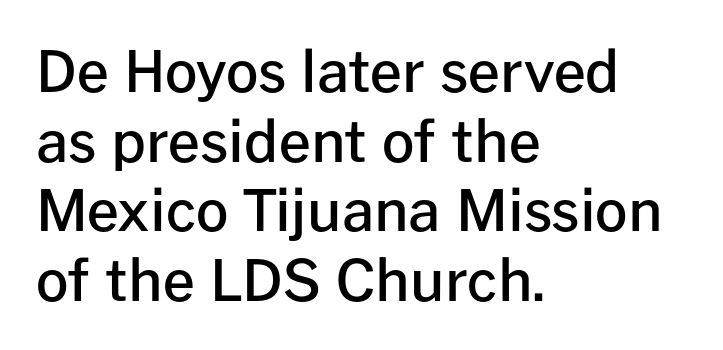
{"serif": "no", "italic": "no", "bold": "semi", "weight": "semibold", "width": "normal", "stroke_contrast": "low", "x_height": "medium", "monospaced": "no", "underline": "no", "align": "left", "line_spacing_ratio": 1.22, "letter_spacing": "normal", "letter_spacing_em": 0.0, "glyph_px": 57}
